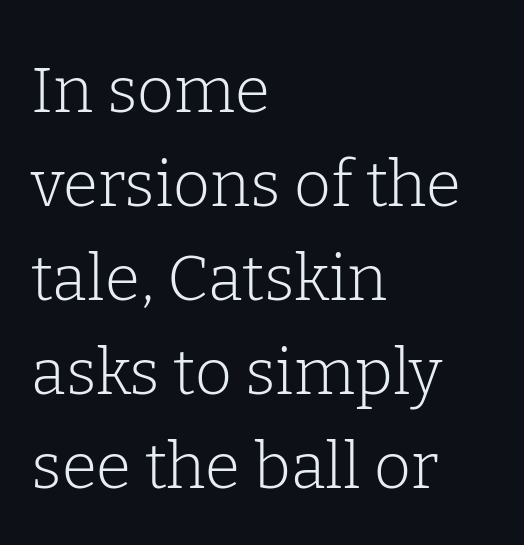
The image shows 64 px light serif type, upright; set left-aligned, normal line spacing (1.47x), normal letter spacing, not underlined; low stroke contrast and a medium x-height.
